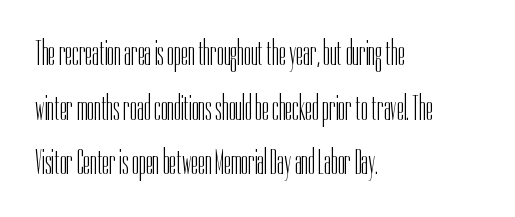
{"serif": "no", "italic": "no", "bold": "no", "weight": "light", "width": "condensed", "stroke_contrast": "low", "x_height": "medium", "monospaced": "no", "underline": "no", "align": "left", "line_spacing": "normal", "line_spacing_ratio": 1.56, "letter_spacing": "normal", "letter_spacing_em": 0.0, "glyph_px": 35}
